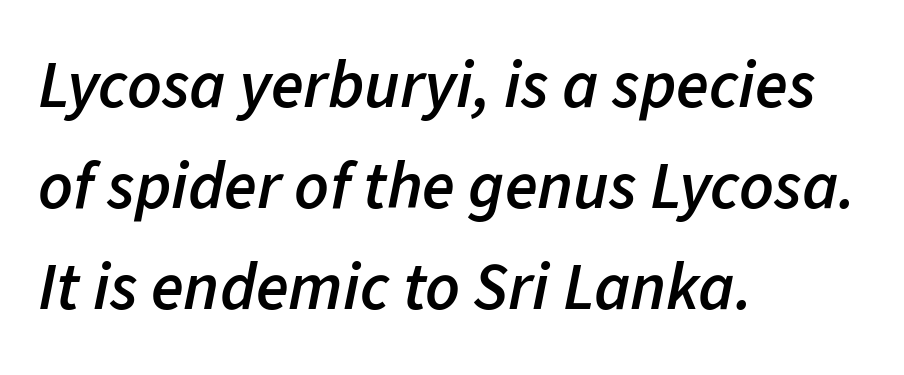
Q: Is the text bold? A: Semi-bold.
Q: Is the text italic (slanted)? A: Yes, it leans right by about 11 degrees.
Q: Is the text underlined? A: No.
Q: How is the paragraph aligned? A: Left-aligned.
Q: Is the spacing between letters normal or unusually wide? A: Normal.
Q: Is the spacing between lines tight, normal or loose? A: Normal.
Q: Width (condensed, normal, or wide)? A: Normal.
Q: Stroke contrast? A: Low.
Q: x-height? A: Medium.
Q: Monospaced? A: No.
